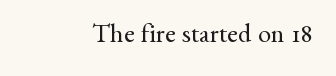
Has an underline been added? It has not. The type is set solid horizontally, with unmodified tracking. The characters are drawn with everyday or finer stroke widths. Every character sits straight up, as roman type does.
